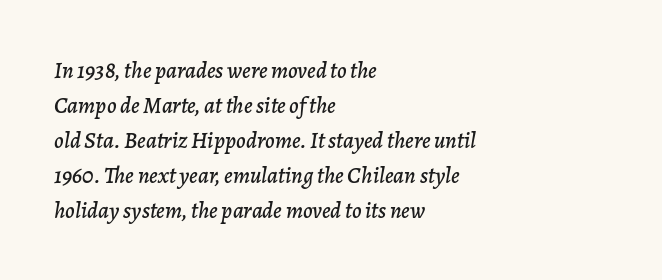
The leading is moderate, giving the passage an even texture. Slanted lettering throughout. The lines are quadded left. The string is rendered with underlining switched off. Is the letter spacing exaggerated? No — it looks like the ordinary default.
